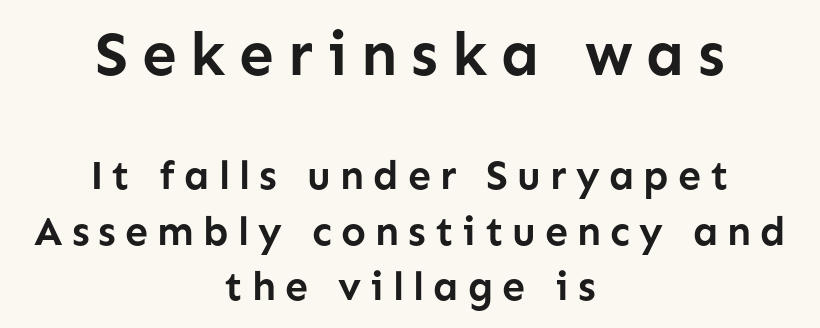
Look at the tracking — it's clearly loosened, letters drifting apart. The text was rendered using a sans face with plain stroke endings. Does the copy run flush right? No — it is centered line by line. Anything drawn beneath the words? Only blank space.
